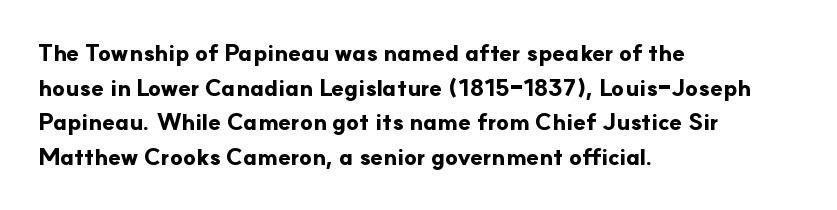
Every stem runs plumb, perpendicular to the baseline. The typesetting leans heavy: a genuine bold. Anything drawn beneath the words? Only blank space. The paragraph shown leans on its left margin. In terms of letterspacing, this is plain default setting. The space between consecutive lines is moderate.
